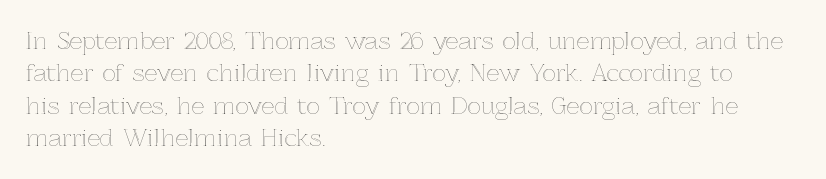
{"italic": "no", "underline": "no", "align": "left", "line_spacing": "normal", "line_spacing_ratio": 1.41, "letter_spacing": "normal", "letter_spacing_em": 0.0, "glyph_px": 23}
